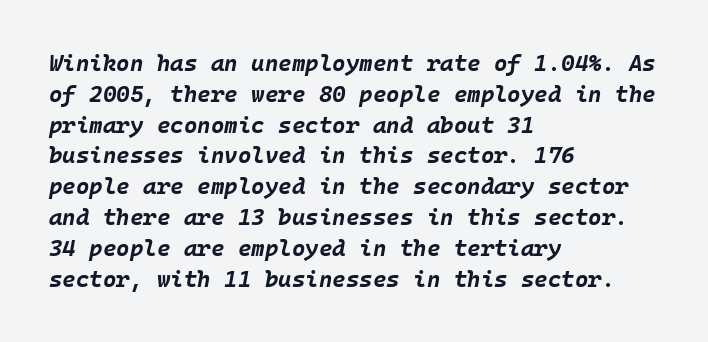
Q: Is the text bold? A: Yes.
Q: Is the text italic (slanted)? A: Yes, it leans right by about 10 degrees.
Q: Is the text underlined? A: No.
Q: How is the paragraph aligned? A: Left-aligned.
Q: Is the spacing between letters normal or unusually wide? A: Normal.
Q: Is the spacing between lines tight, normal or loose? A: Normal.
